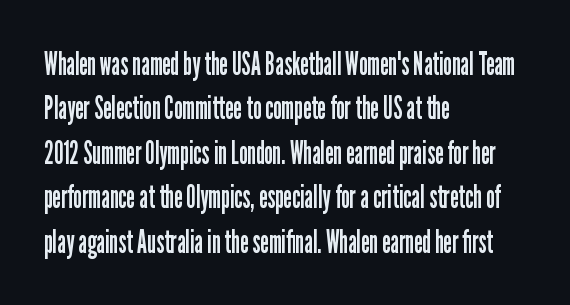
Proportional: the letters do not fall into vertical columns. The typography opts for an upright posture over an oblique one. Font category for this specimen: sans-serif. Summary of vertical rhythm: regular, with standard interline spacing.
